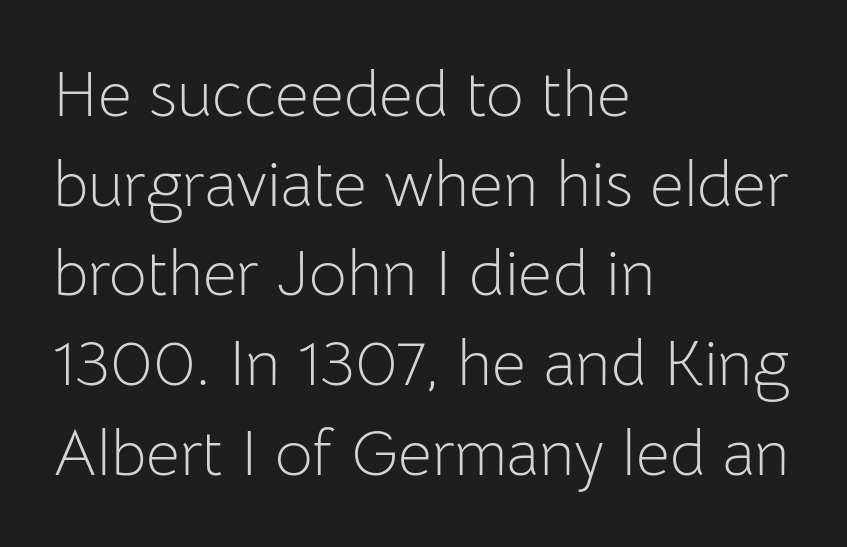
{"serif": "no", "italic": "no", "bold": "no", "weight": "light", "width": "normal", "stroke_contrast": "low", "x_height": "medium", "monospaced": "no", "underline": "no", "align": "left", "line_spacing": "normal", "line_spacing_ratio": 1.38, "letter_spacing": "normal", "letter_spacing_em": 0.0, "glyph_px": 65}
